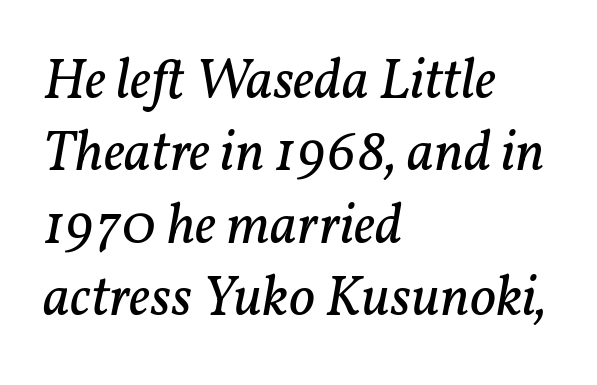
The image shows 57 px regular-weight serif type, italic (leaning right); set left-aligned, normal line spacing (1.27x), normal letter spacing, not underlined; low stroke contrast and a medium x-height.
